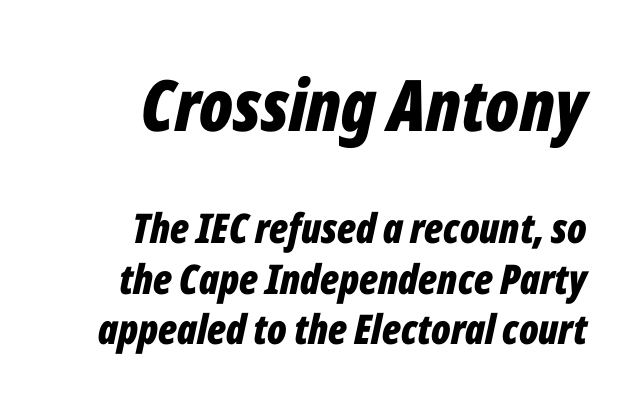
Q: Is the text bold? A: Yes.
Q: Is the text italic (slanted)? A: Yes, it leans right by about 12 degrees.
Q: Is the text underlined? A: No.
Q: Is the spacing between letters normal or unusually wide? A: Normal.
Q: Which block of text is set in a larger size, the first (top) or the second (bottom)? A: The first (top) one.
Q: Width (condensed, normal, or wide)? A: Condensed.
Q: Stroke contrast? A: Low.
Q: x-height? A: Medium.
Q: Monospaced? A: No.
